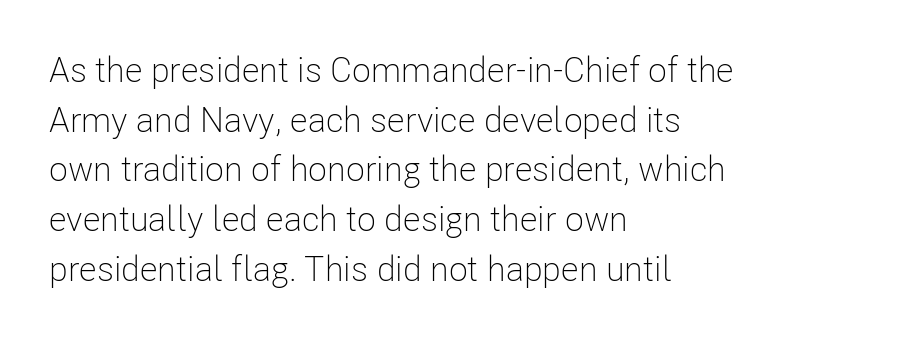
Designer's note — italics off, roman on. Inter-character spacing is left at the font's built-in metrics. Stems here are at most as thick as an everyday book face. The rendering uses natural spacing where letterforms have individual widths. Leading: standard.
